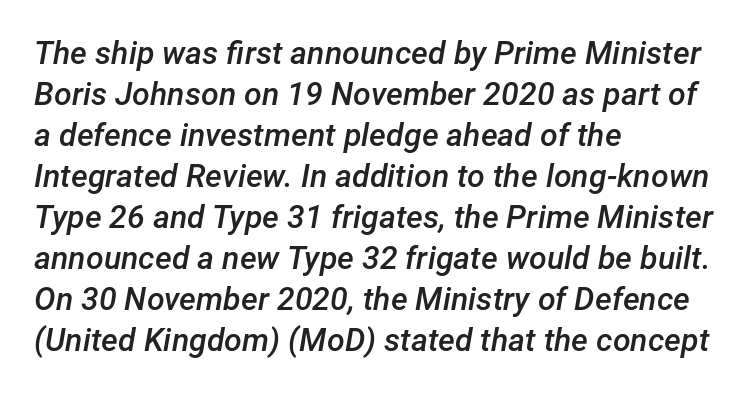
{"italic": "yes", "lean": "right", "slant_degrees": 12, "bold": "semi", "weight": "semibold", "width": "normal", "stroke_contrast": "low", "x_height": "medium", "monospaced": "no", "underline": "no", "align": "left", "line_spacing": "normal", "line_spacing_ratio": 1.28, "letter_spacing": "normal", "letter_spacing_em": 0.0, "glyph_px": 32}
